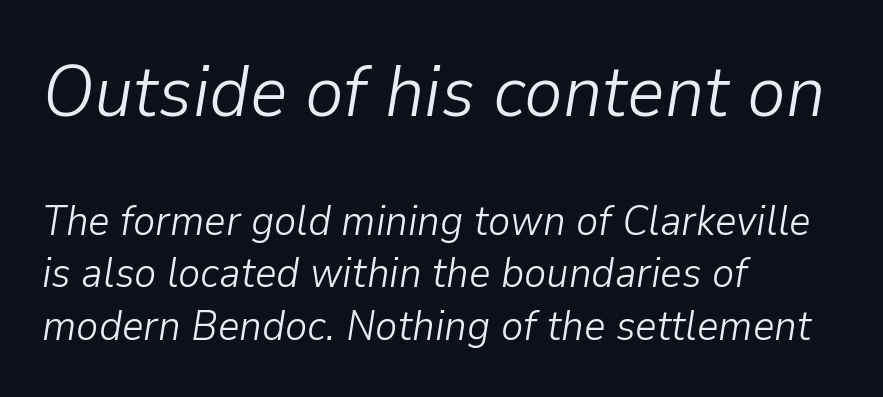
Q: Is the text bold? A: No.
Q: Is the text italic (slanted)? A: Yes, it leans right by about 9 degrees.
Q: Is the text underlined? A: No.
Q: How is the paragraph aligned? A: Left-aligned.
Q: Is the spacing between letters normal or unusually wide? A: Normal.
Q: Is the spacing between lines tight, normal or loose? A: Normal.
Q: Which block of text is set in a larger size, the first (top) or the second (bottom)? A: The first (top) one.
Q: Width (condensed, normal, or wide)? A: Normal.
Q: Stroke contrast? A: Low.
Q: x-height? A: Medium.
Q: Monospaced? A: No.
